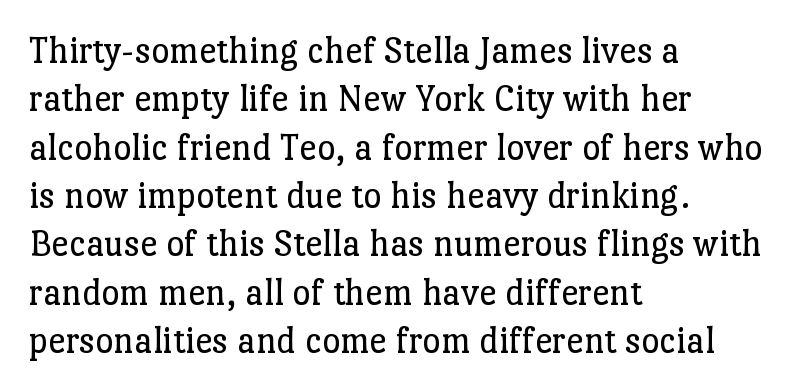
Q: Is the text bold? A: No.
Q: Is the text italic (slanted)? A: No, it is upright.
Q: Is the typeface a serif or a sans-serif typeface? A: Serif.
Q: Is the text underlined? A: No.
Q: How is the paragraph aligned? A: Left-aligned.
Q: Is the spacing between letters normal or unusually wide? A: Normal.
Q: Width (condensed, normal, or wide)? A: Normal.
Q: Stroke contrast? A: Low.
Q: x-height? A: Medium.
Q: Monospaced? A: No.
